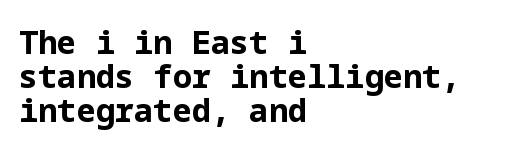
{"serif": "no", "italic": "no", "bold": "yes", "weight": "bold", "width": "normal", "stroke_contrast": "low", "x_height": "medium", "underline": "no", "align": "left", "line_spacing": "tight", "line_spacing_ratio": 1.07, "letter_spacing": "normal", "letter_spacing_em": 0.0, "glyph_px": 32}
